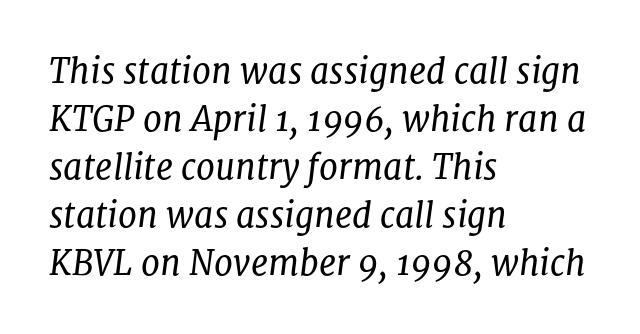
{"serif": "yes", "italic": "yes", "lean": "right", "slant_degrees": 8, "bold": "no", "weight": "regular", "width": "normal", "stroke_contrast": "low", "x_height": "medium", "monospaced": "no", "underline": "no", "align": "left", "line_spacing": "normal", "line_spacing_ratio": 1.41, "letter_spacing": "normal", "letter_spacing_em": 0.0, "glyph_px": 34}
